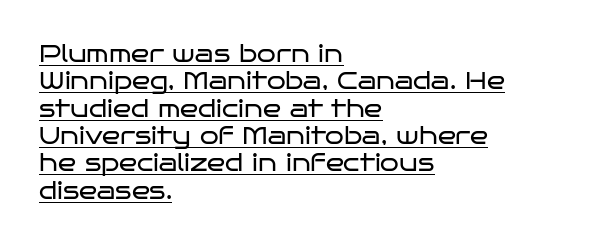
The image shows 24 px text type, upright; set left-aligned, tight line spacing (1.14x), normal letter spacing, underlined.
